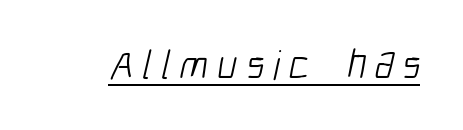
Q: Is the text bold? A: No.
Q: Is the typeface a serif or a sans-serif typeface? A: Sans-serif.
Q: Is the text underlined? A: Yes.
Q: Is the spacing between letters normal or unusually wide? A: Unusually wide.
Q: Width (condensed, normal, or wide)? A: Condensed.
Q: Stroke contrast? A: Low.
Q: x-height? A: Medium.
Q: Monospaced? A: No.
